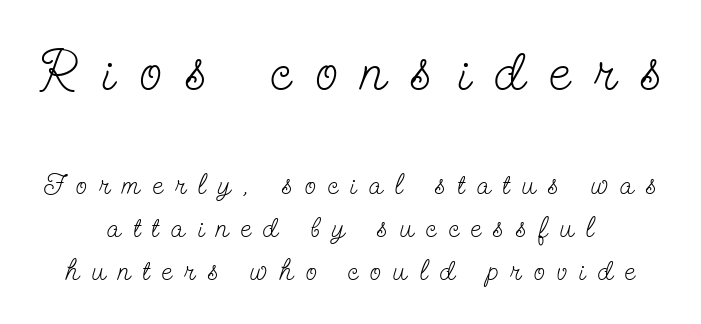
{"serif": "yes", "bold": "no", "weight": "light", "width": "condensed", "stroke_contrast": "low", "x_height": "small", "monospaced": "no", "underline": "no", "align": "center", "line_spacing": "normal", "line_spacing_ratio": 1.49, "letter_spacing": "wide", "letter_spacing_em": 0.43, "larger_block": "first", "size_ratio": 2.0, "glyph_px": 58}
